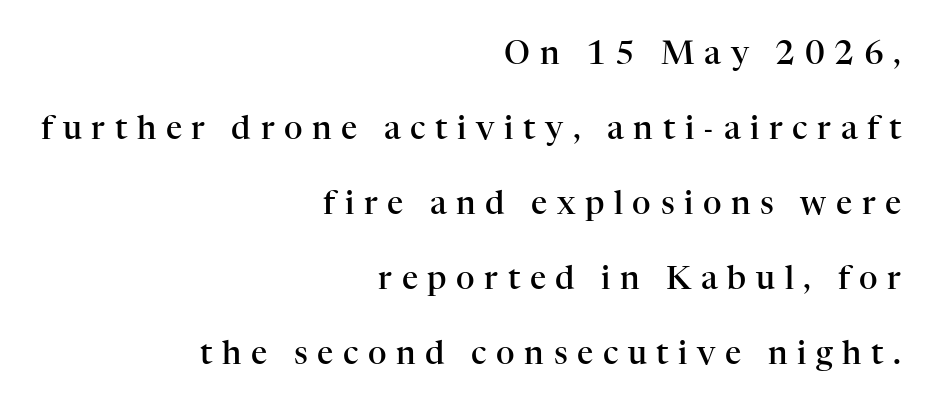
The typesetter chose a ragged-left arrangement here. Does the leading feel generous? Absolutely, it's lavish. The typeface chosen for these lines features serifs. Look at the stroke-to-counter ratio: somewhat heavy, a semibold. Anything drawn beneath the words? Only blank space.
